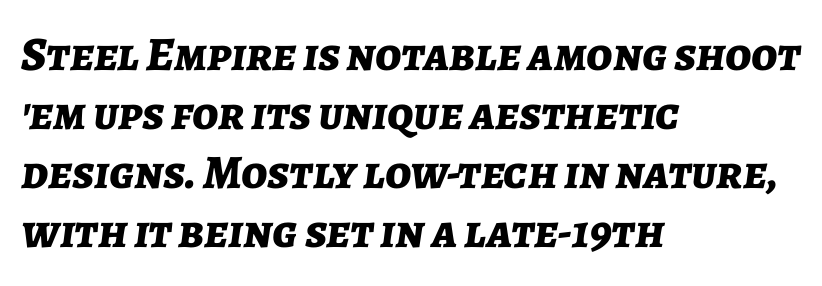
The image shows 48 px bold type, italic (leaning right); set left-aligned, line spacing 1.23x, normal letter spacing, not underlined; low stroke contrast and a medium x-height.
